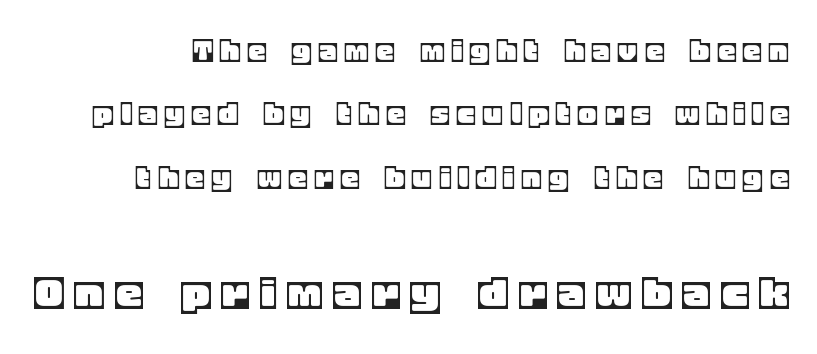
Q: Is the text italic (slanted)? A: No, it is upright.
Q: Is the text underlined? A: No.
Q: Is the spacing between letters normal or unusually wide? A: Unusually wide.
Q: Which block of text is set in a larger size, the first (top) or the second (bottom)? A: The second (bottom) one.
Q: Width (condensed, normal, or wide)? A: Normal.
Q: x-height? A: Large.
Q: Monospaced? A: No.
